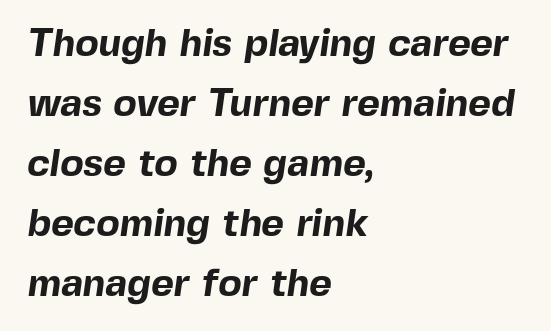
Q: Is the text bold? A: Yes.
Q: Is the typeface a serif or a sans-serif typeface? A: Sans-serif.
Q: Is the text underlined? A: No.
Q: How is the paragraph aligned? A: Left-aligned.
Q: Is the spacing between letters normal or unusually wide? A: Normal.
Q: Is the spacing between lines tight, normal or loose? A: Normal.
Q: Width (condensed, normal, or wide)? A: Normal.
Q: x-height? A: Medium.
Q: Monospaced? A: No.
